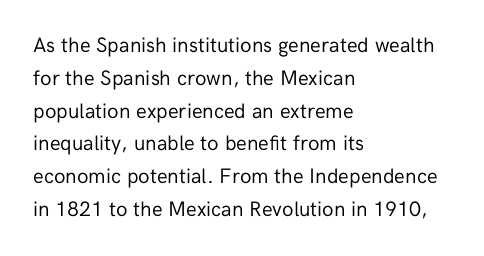
Q: Is the text bold? A: No.
Q: Is the text italic (slanted)? A: No, it is upright.
Q: Is the text underlined? A: No.
Q: How is the paragraph aligned? A: Left-aligned.
Q: Is the spacing between letters normal or unusually wide? A: Normal.
Q: Is the spacing between lines tight, normal or loose? A: Normal.
